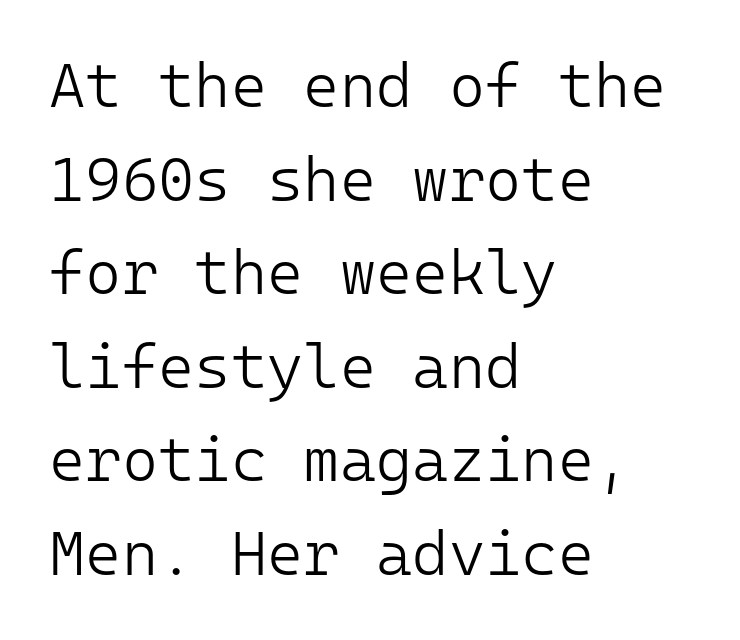
The image shows 62 px light sans-serif type, upright, monospaced; set left-aligned, normal line spacing (1.51x), normal letter spacing, not underlined; low stroke contrast and a medium x-height.
